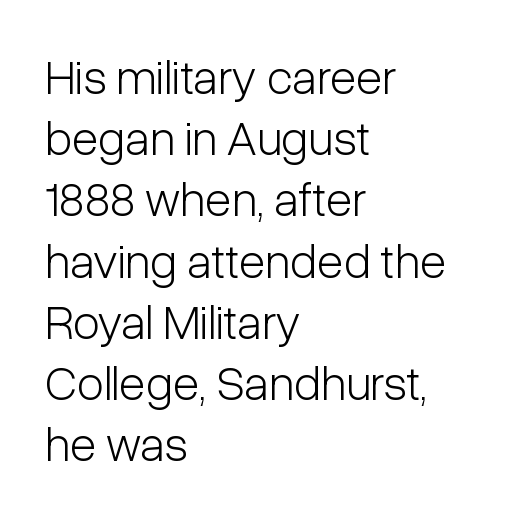
{"serif": "no", "italic": "no", "bold": "no", "weight": "light", "width": "condensed", "stroke_contrast": "low", "x_height": "medium", "monospaced": "no", "underline": "no", "align": "left", "line_spacing": "normal", "line_spacing_ratio": 1.25, "letter_spacing": "normal", "letter_spacing_em": 0.0, "glyph_px": 49}
